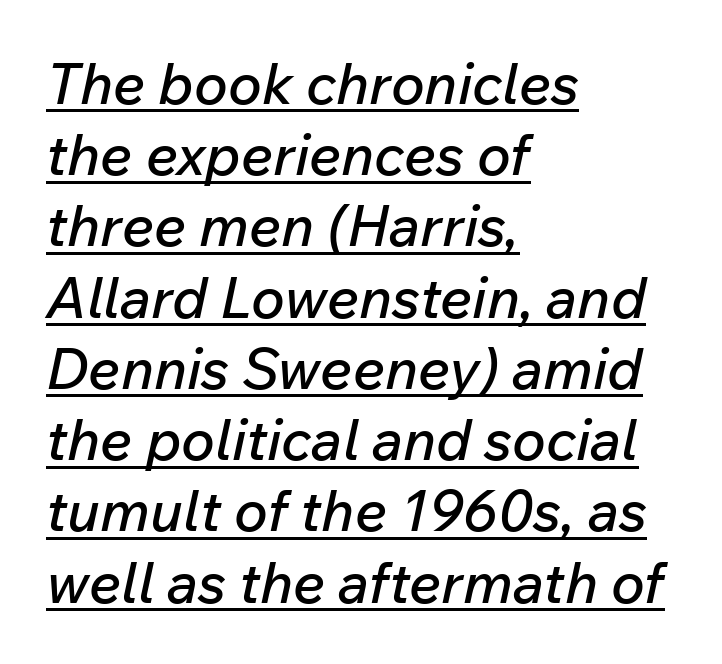
Style check: oblique. Tracking here is standard; glyphs follow each other at the usual distance. Layout note: lines flush left. A normal amount of white space separates one row of letters from the next.
